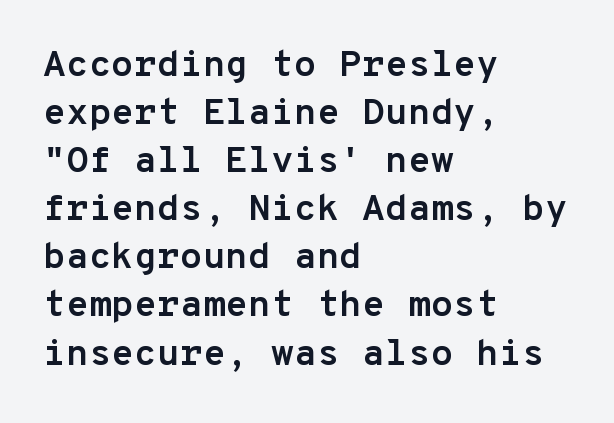
Every stem runs plumb, perpendicular to the baseline. The rows are spaced the way most documents space them. The letters sit at their default tracking, neither squeezed nor spread. Note the uniform advance width — an 'i' takes as much space as an 'm'. Check where the strokes stop: nothing finishes them off — pure sans. Strokes here are thick enough to call this a true bold.
